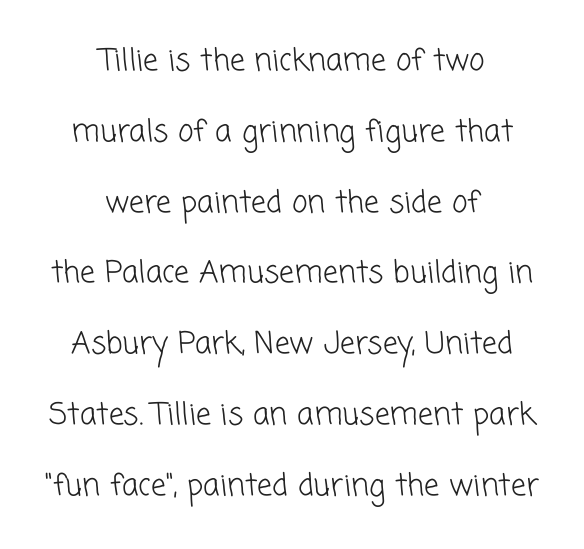
Q: Is the text bold? A: No.
Q: Is the typeface a serif or a sans-serif typeface? A: Sans-serif.
Q: Is the text underlined? A: No.
Q: How is the paragraph aligned? A: Centered.
Q: Is the spacing between letters normal or unusually wide? A: Normal.
Q: Is the spacing between lines tight, normal or loose? A: Loose.
Q: Width (condensed, normal, or wide)? A: Normal.
Q: Stroke contrast? A: Low.
Q: x-height? A: Medium.
Q: Monospaced? A: No.
